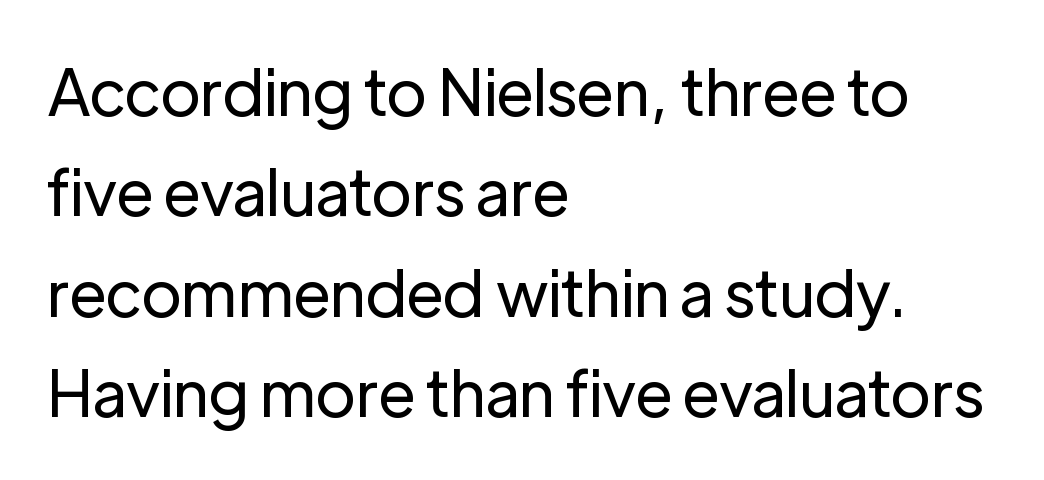
The image shows 64 px regular-weight sans-serif type, upright; set left-aligned, normal line spacing (1.57x), normal letter spacing, not underlined; low stroke contrast and a medium x-height.
